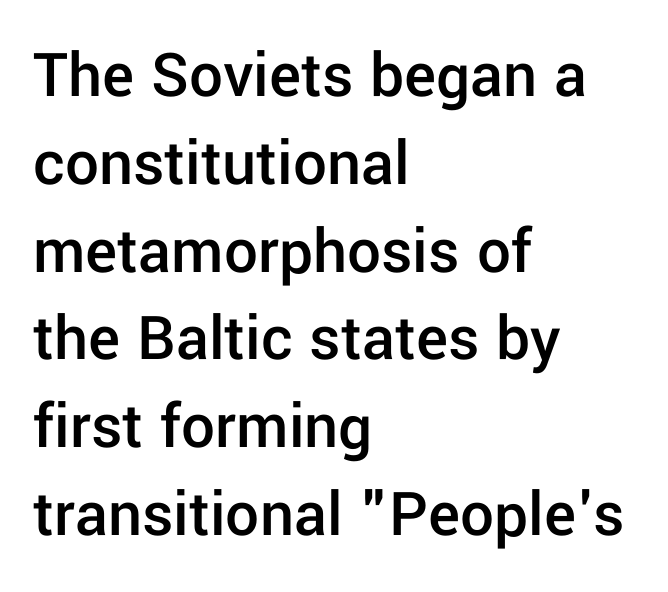
Q: Is the text bold? A: Semi-bold.
Q: Is the text italic (slanted)? A: No, it is upright.
Q: Is the typeface a serif or a sans-serif typeface? A: Sans-serif.
Q: Is the text underlined? A: No.
Q: How is the paragraph aligned? A: Left-aligned.
Q: Is the spacing between letters normal or unusually wide? A: Normal.
Q: Is the spacing between lines tight, normal or loose? A: Normal.
Q: Width (condensed, normal, or wide)? A: Normal.
Q: Stroke contrast? A: Low.
Q: x-height? A: Medium.
Q: Monospaced? A: No.
